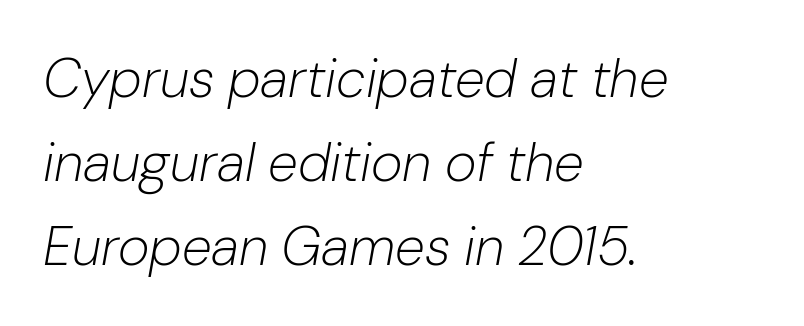
{"italic": "yes", "lean": "right", "slant_degrees": 10, "bold": "no", "weight": "light", "width": "normal", "stroke_contrast": "low", "x_height": "medium", "monospaced": "no", "underline": "no", "align": "left", "line_spacing": "normal", "line_spacing_ratio": 1.56, "letter_spacing": "normal", "letter_spacing_em": 0.0, "glyph_px": 54}
